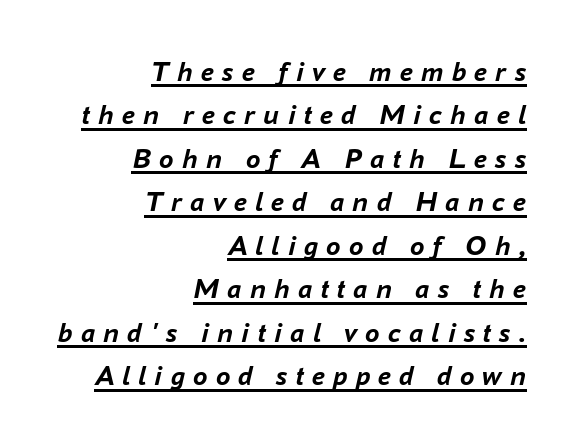
Horizontally, the lines are justified to the trailing edge only. Character widths vary here, with narrow letters taking less room than wide ones. Short note: letters widely spaced. Emphasis by weight is at full strength: bold.
